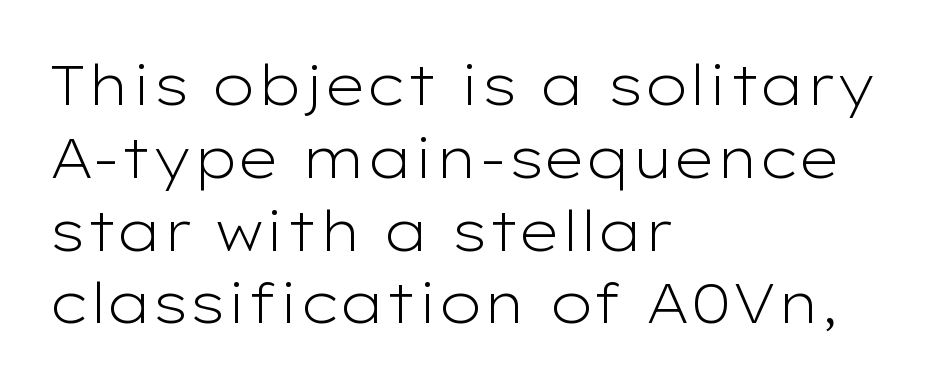
Q: Is the text bold? A: No.
Q: Is the text italic (slanted)? A: No, it is upright.
Q: Is the typeface a serif or a sans-serif typeface? A: Sans-serif.
Q: Is the text underlined? A: No.
Q: How is the paragraph aligned? A: Left-aligned.
Q: Is the spacing between letters normal or unusually wide? A: Normal.
Q: Is the spacing between lines tight, normal or loose? A: Normal.
Q: Width (condensed, normal, or wide)? A: Wide.
Q: Stroke contrast? A: Low.
Q: x-height? A: Medium.
Q: Monospaced? A: No.
